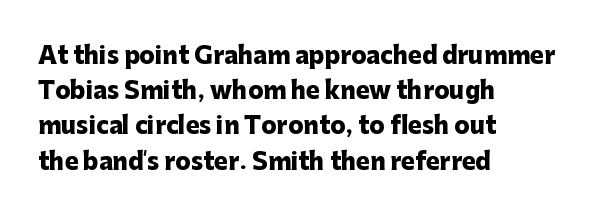
Q: Is the text bold? A: Yes.
Q: Is the text italic (slanted)? A: No, it is upright.
Q: Is the text underlined? A: No.
Q: How is the paragraph aligned? A: Left-aligned.
Q: Is the spacing between letters normal or unusually wide? A: Normal.
Q: Is the spacing between lines tight, normal or loose? A: Normal.
